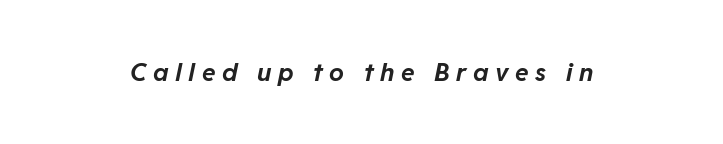
The image shows 25 px bold type, italic (leaning right); set unusually wide letter spacing (+0.26 em), not underlined.
